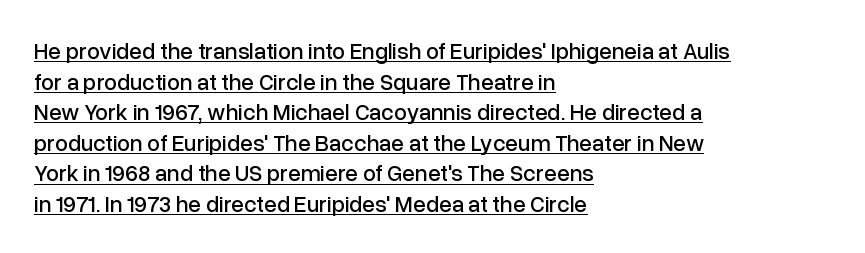
Words appear dense and cohesive because spacing is normal. Designer's note — italics off, roman on. A baseline rule has been typeset under these characters. Compared with typical paragraphs, the rows here are spaced about the same. Which margin do the lines hug? The left one — the right edge is uneven.
